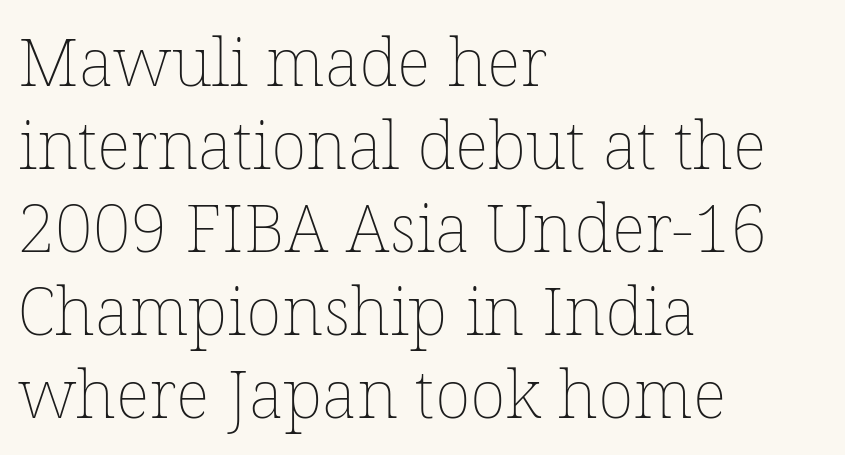
{"italic": "no", "bold": "no", "weight": "thin", "width": "normal", "stroke_contrast": "low", "x_height": "medium", "monospaced": "no", "underline": "no", "align": "left", "line_spacing_ratio": 1.24, "letter_spacing": "normal", "letter_spacing_em": 0.0, "glyph_px": 67}
